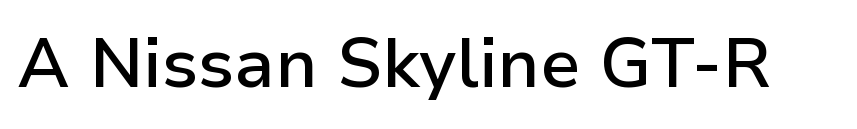
Q: Is the text bold? A: Semi-bold.
Q: Is the text italic (slanted)? A: No, it is upright.
Q: Is the typeface a serif or a sans-serif typeface? A: Sans-serif.
Q: Is the text underlined? A: No.
Q: Is the spacing between letters normal or unusually wide? A: Normal.
Q: Width (condensed, normal, or wide)? A: Normal.
Q: Stroke contrast? A: Low.
Q: x-height? A: Medium.
Q: Monospaced? A: No.
